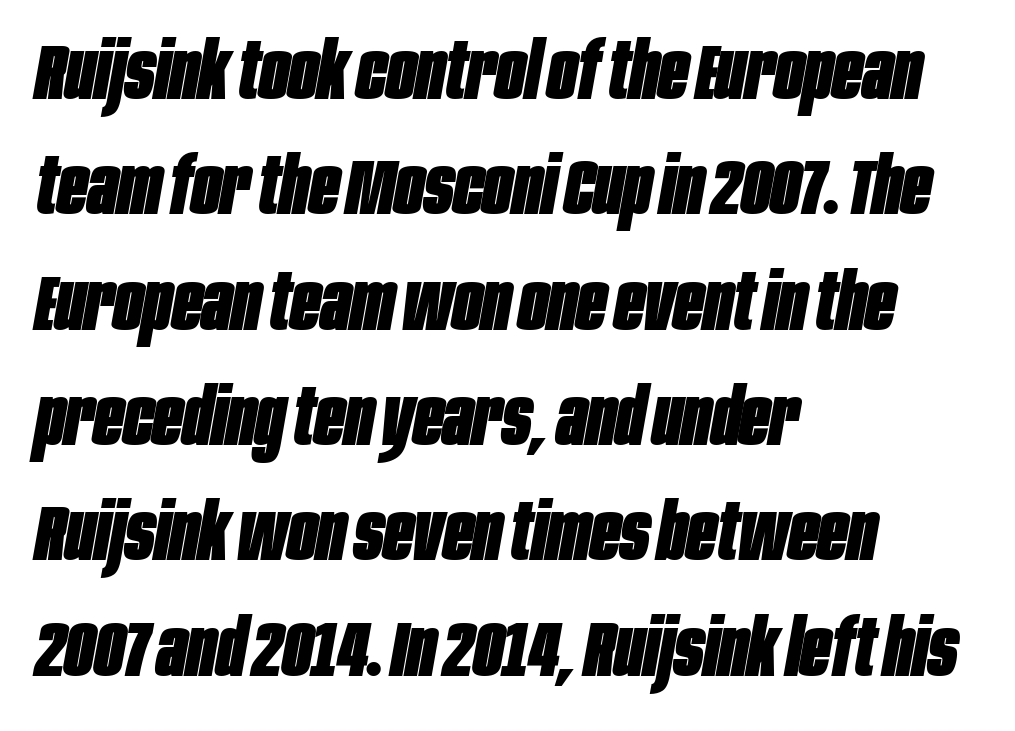
The image shows 79 px heavy, condensed type, italic (leaning right); set left-aligned, normal line spacing (1.46x), normal letter spacing, not underlined; low stroke contrast and a large x-height.
